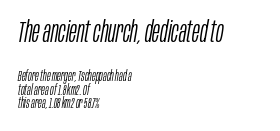
Q: Is the text bold? A: No.
Q: Is the text italic (slanted)? A: Yes, it leans right by about 10 degrees.
Q: Is the text underlined? A: No.
Q: How is the paragraph aligned? A: Left-aligned.
Q: Is the spacing between letters normal or unusually wide? A: Normal.
Q: Is the spacing between lines tight, normal or loose? A: Tight.
Q: Which block of text is set in a larger size, the first (top) or the second (bottom)? A: The first (top) one.
Q: Width (condensed, normal, or wide)? A: Condensed.
Q: Stroke contrast? A: Low.
Q: x-height? A: Large.
Q: Monospaced? A: No.
